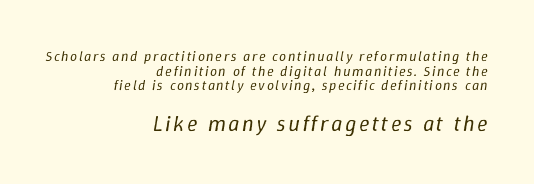
Q: Is the text bold? A: No.
Q: Is the text italic (slanted)? A: Yes, it leans right by about 9 degrees.
Q: Is the text underlined? A: No.
Q: How is the paragraph aligned? A: Right-aligned.
Q: Is the spacing between lines tight, normal or loose? A: Tight.
Q: Which block of text is set in a larger size, the first (top) or the second (bottom)? A: The second (bottom) one.
